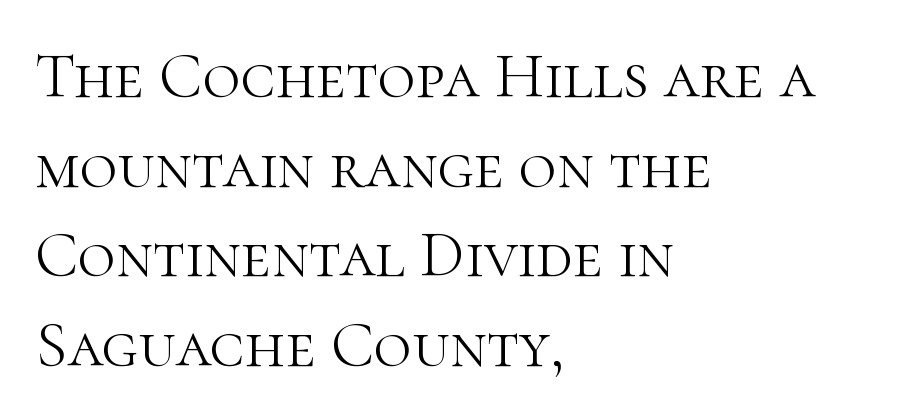
The image shows 65 px light serif type, upright; set left-aligned, normal line spacing (1.38x), normal letter spacing, not underlined; high stroke contrast and a medium x-height.
